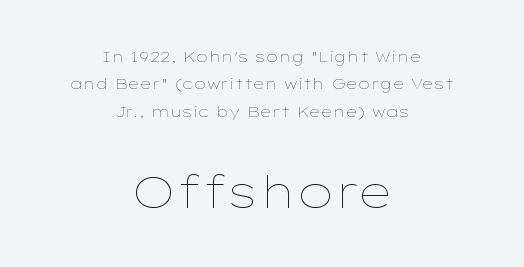
{"italic": "no", "bold": "no", "weight": "thin", "width": "wide", "stroke_contrast": "low", "x_height": "medium", "monospaced": "no", "underline": "no", "align": "center", "line_spacing_ratio": 1.82, "letter_spacing": "normal", "letter_spacing_em": 0.0, "larger_block": "second", "size_ratio": 2.93, "glyph_px": 44}
